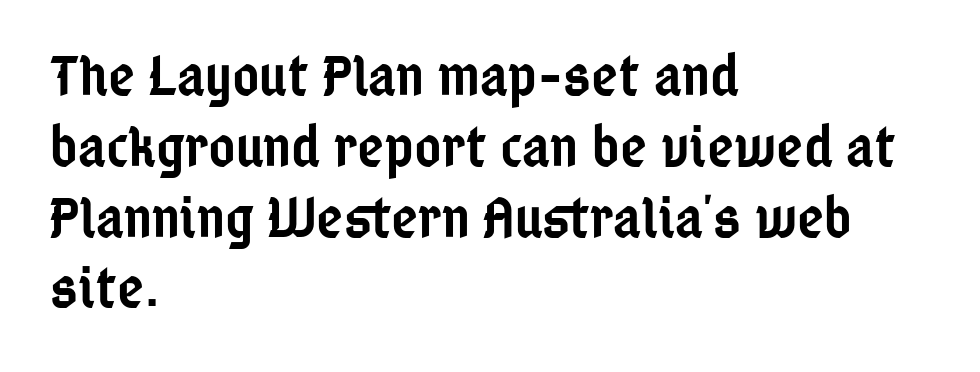
{"serif": "no", "italic": "no", "bold": "semi", "weight": "semibold", "width": "condensed", "stroke_contrast": "low", "x_height": "medium", "monospaced": "no", "underline": "no", "align": "left", "line_spacing_ratio": 1.22, "letter_spacing": "normal", "letter_spacing_em": 0.0, "glyph_px": 58}
